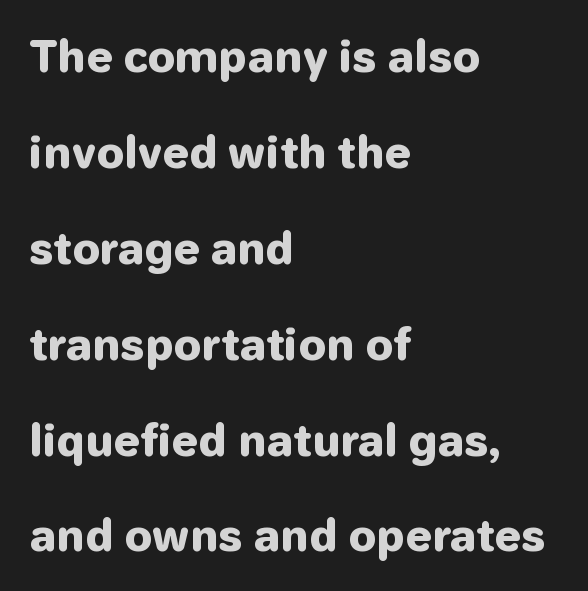
{"serif": "no", "italic": "no", "bold": "yes", "weight": "heavy", "width": "normal", "stroke_contrast": "low", "x_height": "medium", "monospaced": "no", "underline": "no", "align": "left", "line_spacing": "loose", "line_spacing_ratio": 2.23, "letter_spacing": "normal", "letter_spacing_em": 0.0, "glyph_px": 43}
